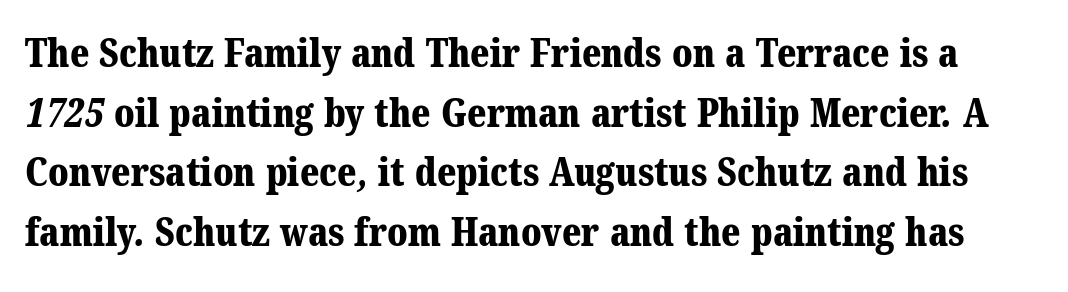
The image shows 39 px bold serif type; set normal line spacing (1.53x), normal letter spacing, not underlined; medium stroke contrast and a medium x-height.
